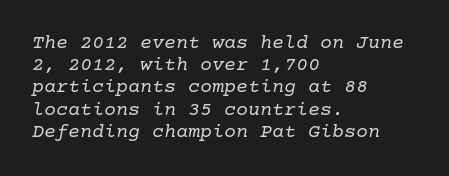
The image shows 20 px text type, italic (leaning right); set left-aligned, tight line spacing (1.11x), normal letter spacing, not underlined.
